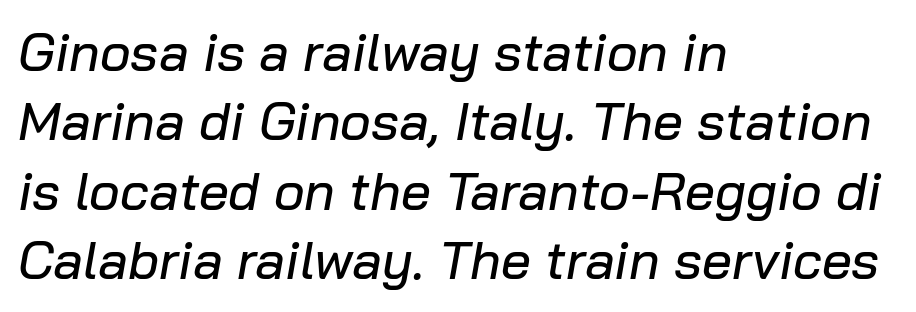
Posture: slanted. Descenders are the only things crossing below the line. What stands out about the letter spacing? Nothing — it is the standard amount. This sample has the flowing, uneven cadence of proportional lettering. Horizontal alignment here is leftward, the default for most running prose.
